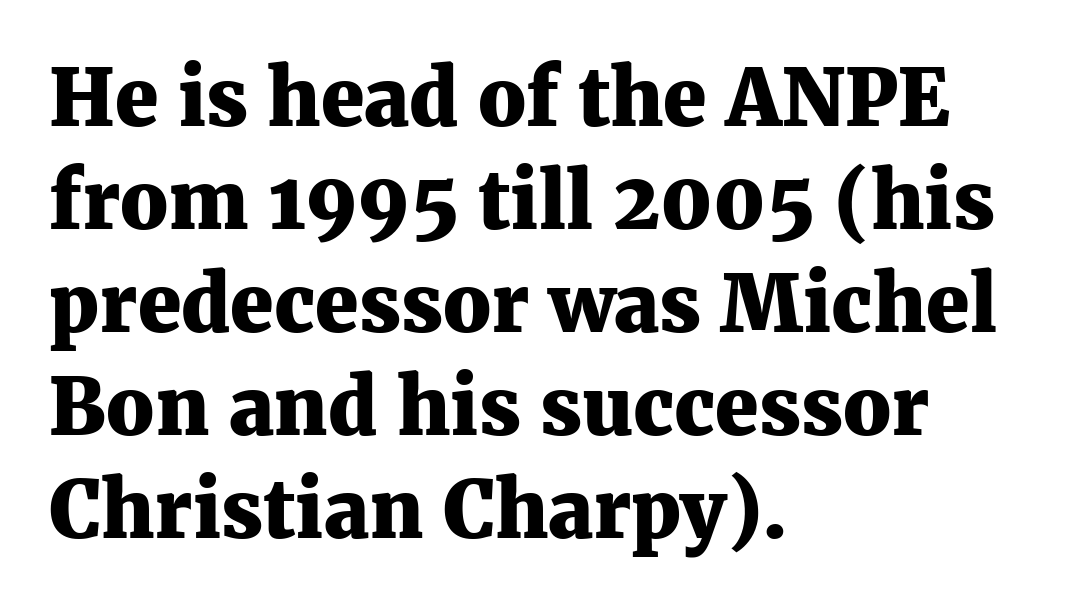
{"serif": "yes", "italic": "no", "bold": "yes", "weight": "heavy", "width": "normal", "stroke_contrast": "medium", "x_height": "medium", "monospaced": "no", "underline": "no", "align": "left", "line_spacing": "normal", "line_spacing_ratio": 1.32, "letter_spacing": "normal", "letter_spacing_em": 0.0, "glyph_px": 78}
